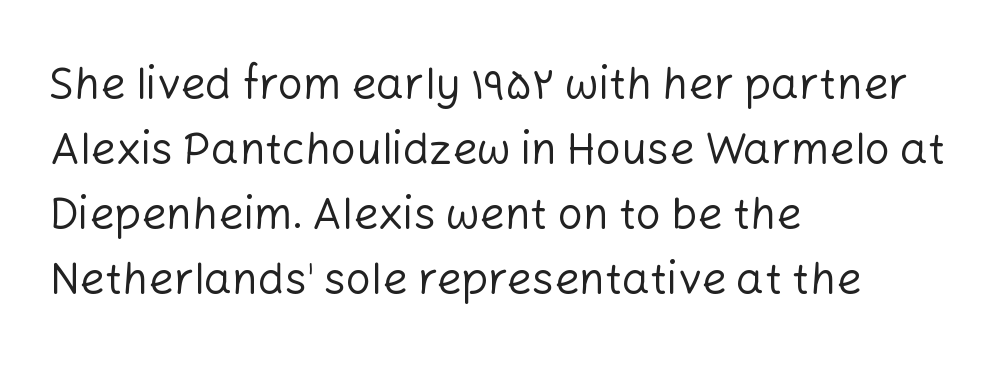
In terms of letterspacing, this is plain default setting. A typesetter would label this face a sans. The space directly below the letters is spotless. Each letter keeps its own natural width here, so spacing adapts to shape. Compared with typical paragraphs, the rows here are spaced about the same.
